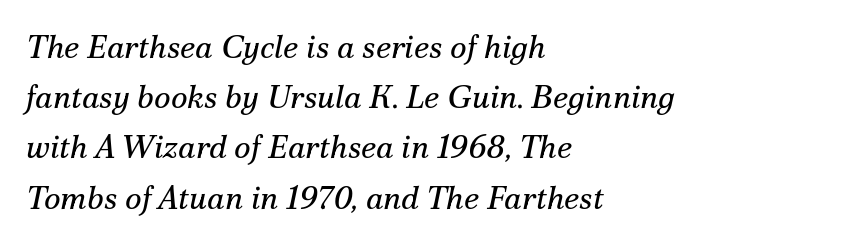
{"serif": "yes", "italic": "yes", "lean": "right", "slant_degrees": 12, "bold": "no", "weight": "regular", "width": "normal", "stroke_contrast": "medium", "x_height": "small", "monospaced": "no", "underline": "no", "align": "left", "line_spacing": "normal", "line_spacing_ratio": 1.57, "letter_spacing": "normal", "letter_spacing_em": 0.0, "glyph_px": 32}
